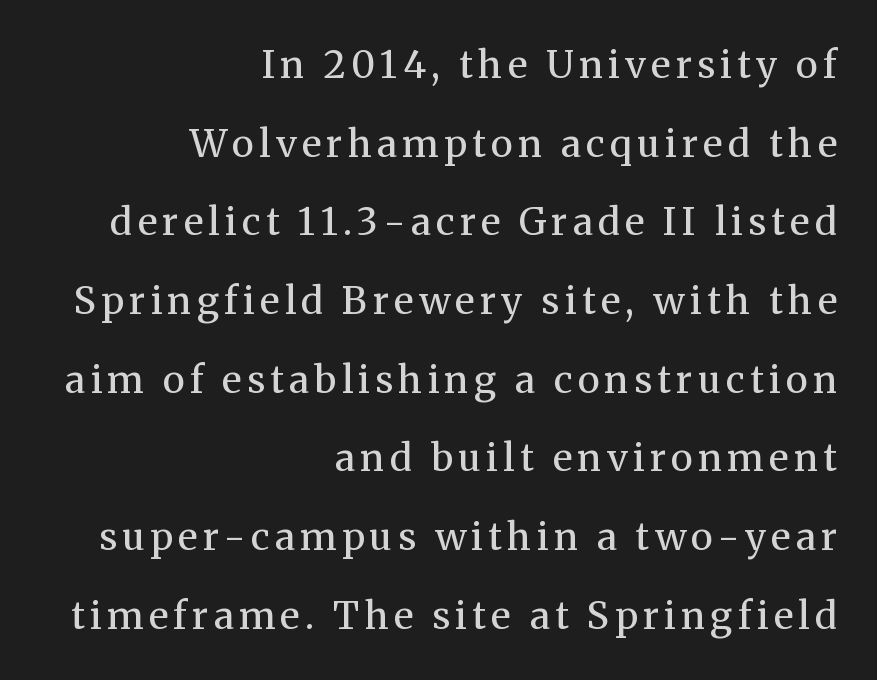
{"serif": "yes", "italic": "no", "bold": "no", "weight": "regular", "width": "normal", "stroke_contrast": "medium", "x_height": "medium", "monospaced": "no", "underline": "no", "align": "right", "line_spacing": "loose", "line_spacing_ratio": 2.07, "glyph_px": 38}
